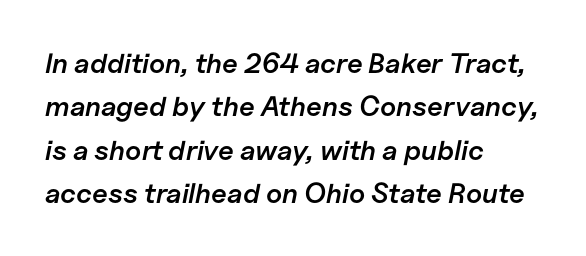
The image shows 28 px semibold type, italic (leaning right); set left-aligned, normal line spacing (1.55x), normal letter spacing, not underlined; low stroke contrast and a medium x-height.
